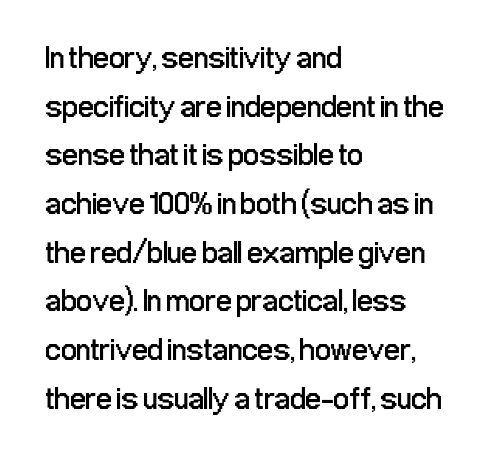
The image shows 31 px regular-weight, condensed sans-serif type, upright; set left-aligned, normal line spacing (1.57x), normal letter spacing, not underlined; low stroke contrast and a medium x-height.
